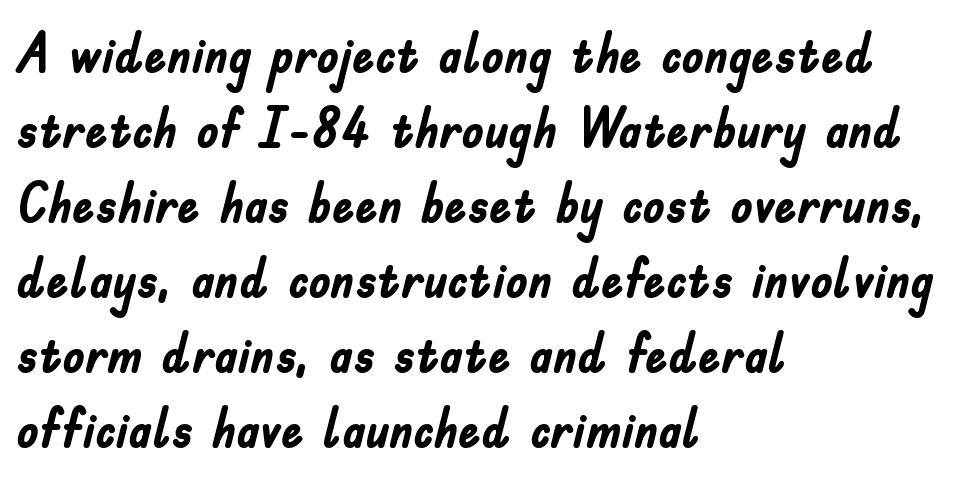
Q: Is the text bold? A: Yes.
Q: Is the text italic (slanted)? A: Yes.
Q: Is the typeface a serif or a sans-serif typeface? A: Sans-serif.
Q: Is the text underlined? A: No.
Q: How is the paragraph aligned? A: Left-aligned.
Q: Is the spacing between letters normal or unusually wide? A: Normal.
Q: Is the spacing between lines tight, normal or loose? A: Normal.
Q: Width (condensed, normal, or wide)? A: Condensed.
Q: Stroke contrast? A: Low.
Q: x-height? A: Small.
Q: Monospaced? A: No.
